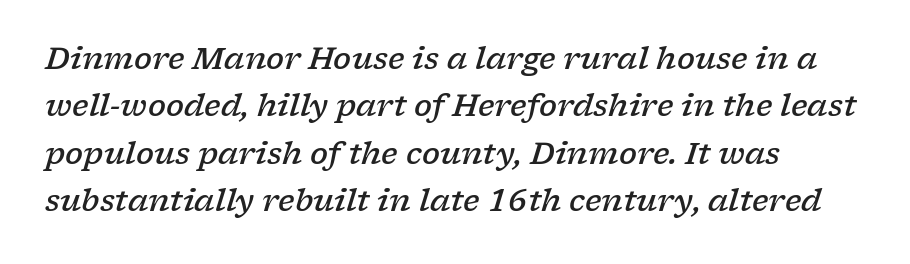
{"serif": "yes", "italic": "yes", "lean": "right", "slant_degrees": 17, "bold": "semi", "weight": "semibold", "width": "wide", "stroke_contrast": "low", "x_height": "medium", "monospaced": "no", "underline": "no", "align": "left", "line_spacing": "normal", "line_spacing_ratio": 1.58, "letter_spacing": "normal", "letter_spacing_em": 0.0, "glyph_px": 30}
